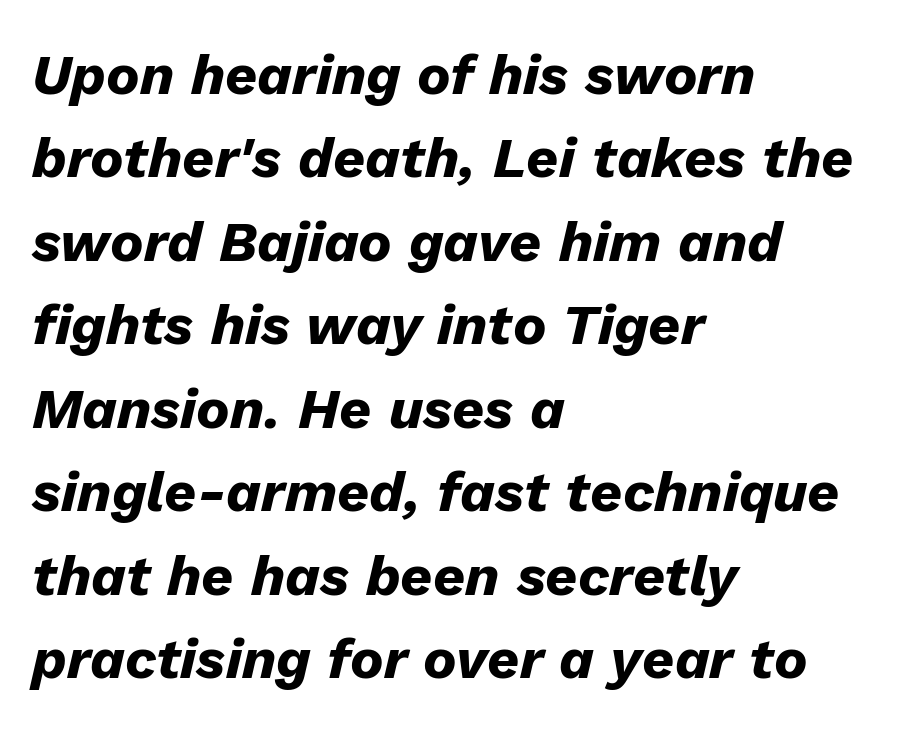
The image shows 56 px heavy type, italic (leaning right); set left-aligned, normal line spacing (1.49x), normal letter spacing, not underlined; low stroke contrast and a medium x-height.
